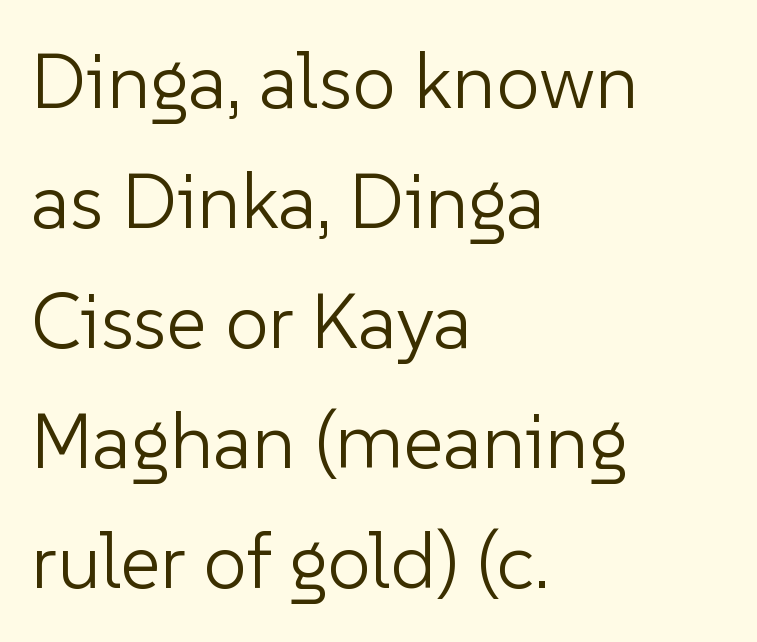
{"serif": "no", "italic": "no", "bold": "no", "weight": "light", "width": "normal", "stroke_contrast": "low", "x_height": "medium", "monospaced": "no", "underline": "no", "align": "left", "line_spacing": "normal", "line_spacing_ratio": 1.54, "letter_spacing": "normal", "letter_spacing_em": 0.0, "glyph_px": 78}
